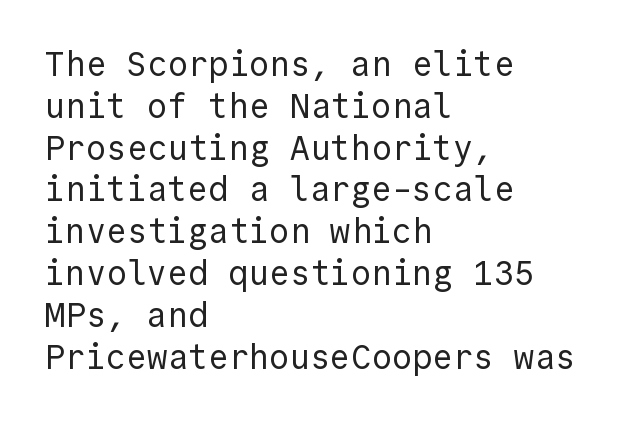
{"serif": "no", "italic": "no", "bold": "no", "weight": "regular", "width": "normal", "x_height": "medium", "monospaced": "yes", "underline": "no", "align": "left", "line_spacing_ratio": 1.23, "letter_spacing": "normal", "letter_spacing_em": 0.0, "glyph_px": 34}
